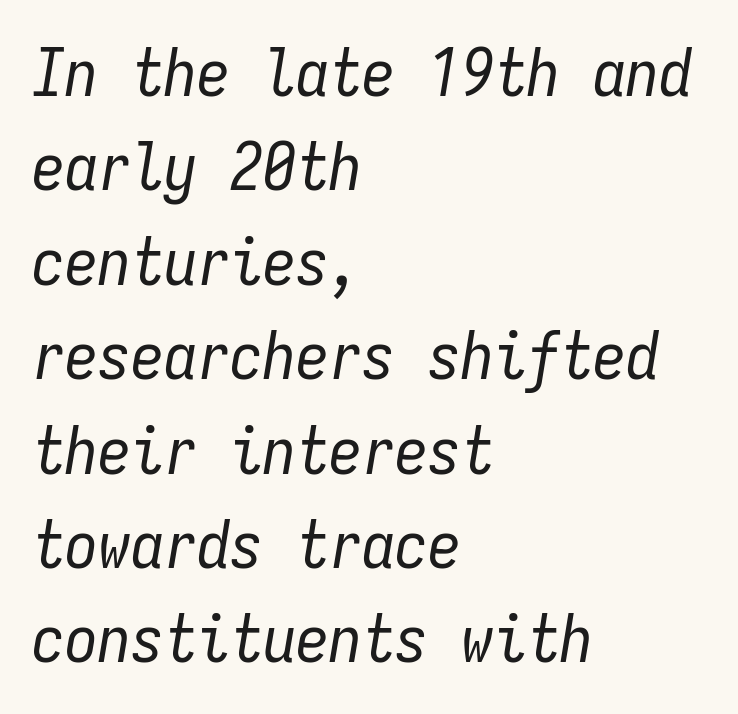
A normal amount of white space separates one row of letters from the next. Heft: none added — not bold. Decoration check: the copy has no underline. Note the uniform advance width — an 'i' takes as much space as an 'm'. The type is set solid horizontally, with unmodified tracking.
